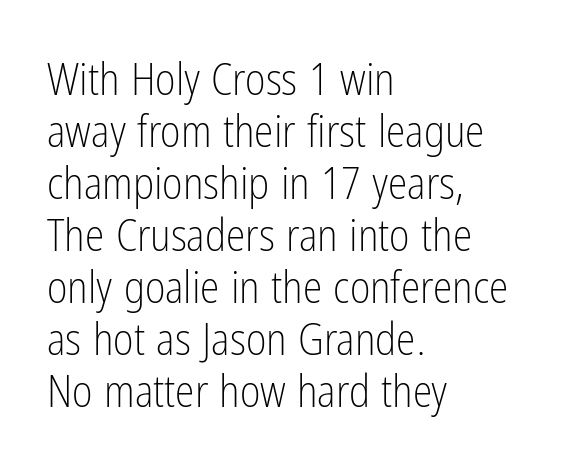
The image shows 44 px light, condensed sans-serif type, upright; set left-aligned, line spacing 1.18x, normal letter spacing, not underlined; low stroke contrast and a medium x-height.
